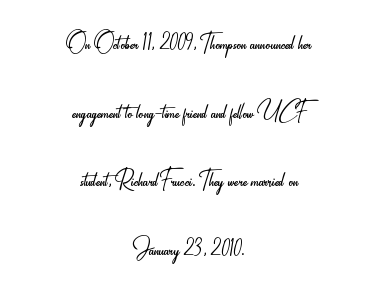
The image shows 30 px light, condensed sans-serif type; set centered, loose line spacing (2.29x), normal letter spacing, not underlined; low stroke contrast and a small x-height.
